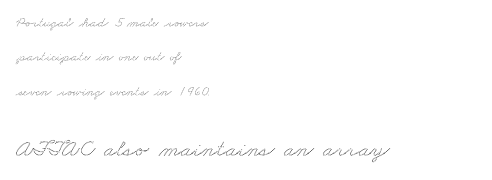
{"underline": "no", "align": "left", "line_spacing": "loose", "line_spacing_ratio": 2.46, "letter_spacing": "normal", "letter_spacing_em": 0.0, "larger_block": "second", "size_ratio": 1.71, "glyph_px": 24}
